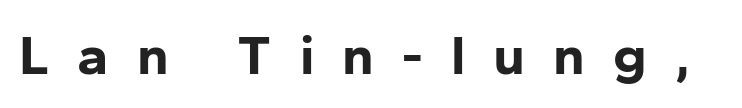
{"serif": "no", "italic": "no", "bold": "yes", "weight": "bold", "width": "normal", "stroke_contrast": "low", "x_height": "medium", "monospaced": "no", "underline": "no", "letter_spacing": "wide", "letter_spacing_em": 0.5, "glyph_px": 56}
